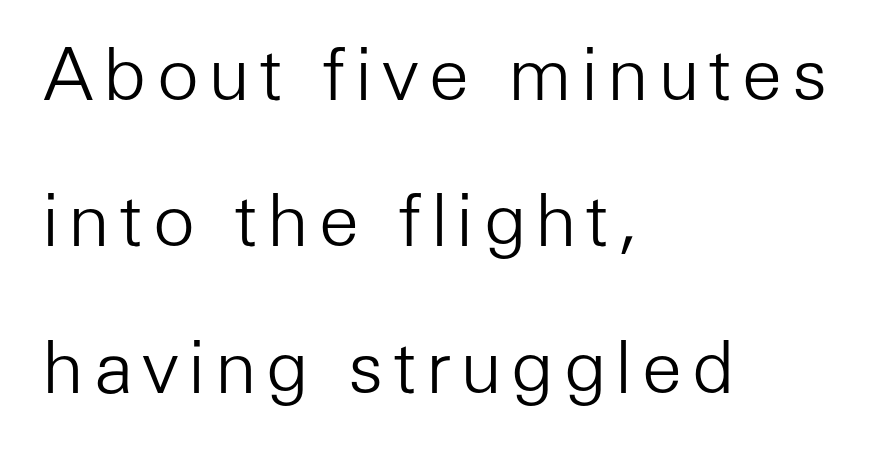
The image shows 71 px light sans-serif type, upright; set left-aligned, loose line spacing (2.06x), not underlined; low stroke contrast and a medium x-height.
